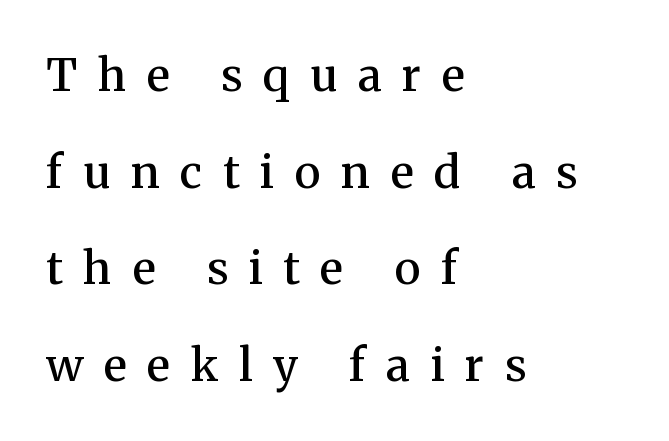
Notice how the stems are strictly vertical — no italics here. Each letter's strokes conclude with small projecting serifs. Rule under the text: the space is simply empty. Do the characters align in a grid? No, the font is proportional. Typographic density is moderately raised because the face is semibold. This block would shrink considerably if given ordinary leading; it's expanded now.
